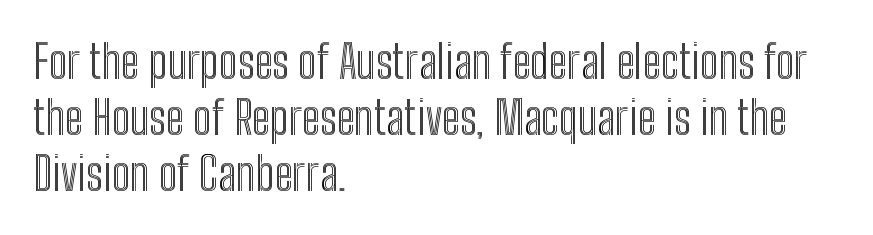
The image shows 46 px condensed type, upright; set left-aligned, line spacing 1.22x, normal letter spacing, not underlined; a medium x-height.
